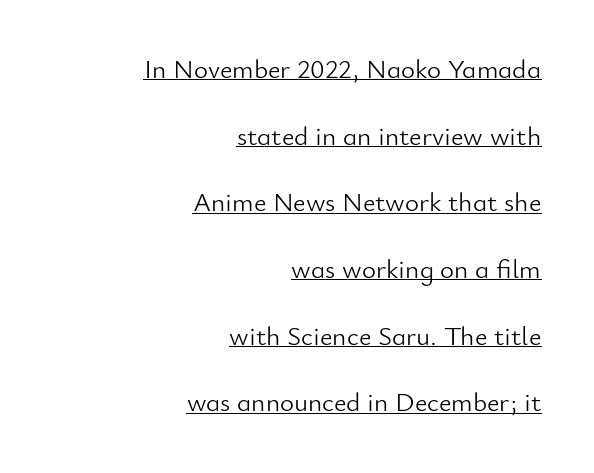
The image shows 27 px text type, upright; set right-aligned, loose line spacing (2.47x), normal letter spacing, underlined.
